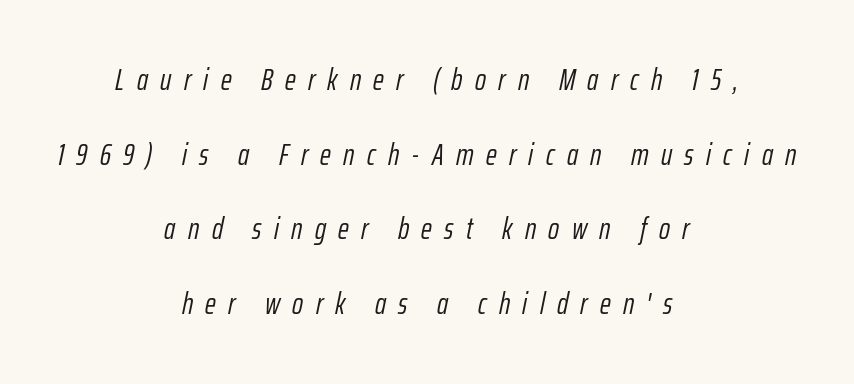
The image shows 30 px light, condensed type, italic (leaning right); set centered, loose line spacing (2.49x), unusually wide letter spacing (+0.41 em), not underlined; low stroke contrast and a medium x-height.
